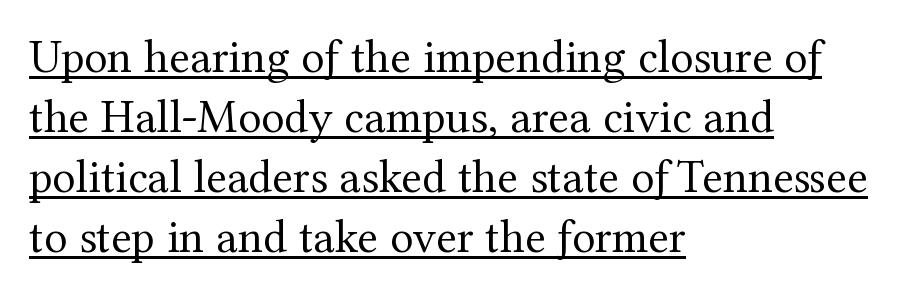
{"serif": "yes", "italic": "no", "bold": "no", "weight": "regular", "width": "normal", "stroke_contrast": "medium", "x_height": "medium", "monospaced": "no", "underline": "yes", "align": "left", "line_spacing": "normal", "line_spacing_ratio": 1.25, "letter_spacing": "normal", "letter_spacing_em": 0.0, "glyph_px": 48}
